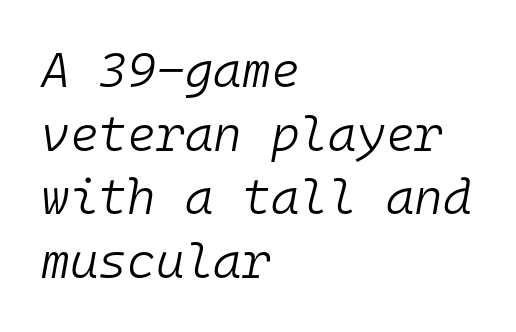
Casual observation: everything's shoved over to the left. Note the uniform advance width — an 'i' takes as much space as an 'm'. Words appear dense and cohesive because spacing is normal. Each new line begins a customary step beneath the previous one. In terms of posture, this sample is oblique.
